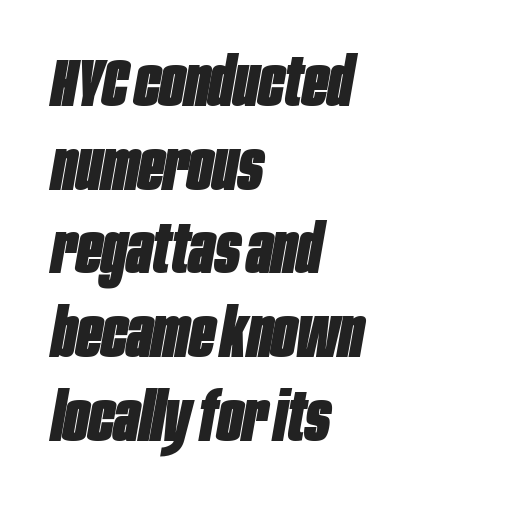
Q: Is the text bold? A: Yes.
Q: Is the text italic (slanted)? A: Yes, it leans right by about 10 degrees.
Q: Is the text underlined? A: No.
Q: How is the paragraph aligned? A: Left-aligned.
Q: Is the spacing between letters normal or unusually wide? A: Normal.
Q: Is the spacing between lines tight, normal or loose? A: Normal.
Q: Width (condensed, normal, or wide)? A: Condensed.
Q: Stroke contrast? A: Low.
Q: x-height? A: Large.
Q: Monospaced? A: No.
